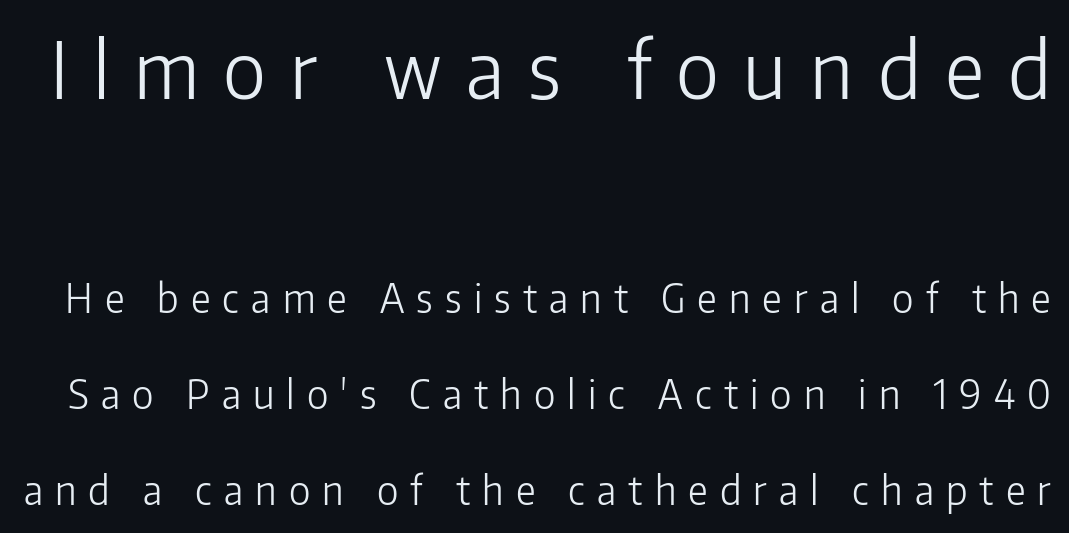
Observe the absence of serifs on each vertical stroke in this sample. The line texture is sparse and dotted thanks to wide tracking. This sample has the flowing, uneven cadence of proportional lettering. Unmarked baselines from the first word to the last. Whoever set this chose breathing room over compactness in the vertical rhythm.
